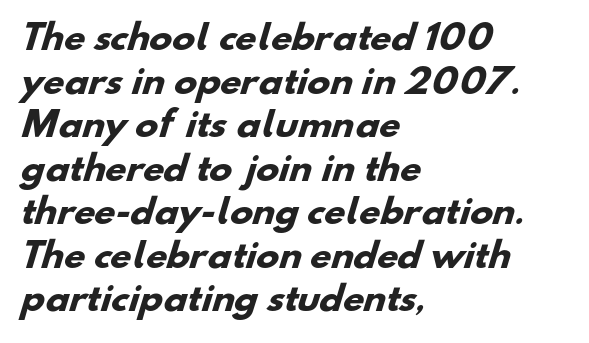
Note the varied advance widths — an 'i' is clearly narrower than an 'm'. This rendering leaves character spacing at its baseline value. These lines are set flush left with a ragged right edge. The space between consecutive lines is moderate. The zone under the glyphs is completely vacant. The letters carry no serifs — their stems end cleanly without finishing strokes.
